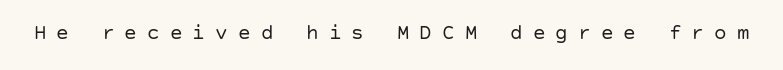
{"italic": "no", "bold": "no", "underline": "no", "letter_spacing": "wide", "letter_spacing_em": 0.48, "glyph_px": 21}
